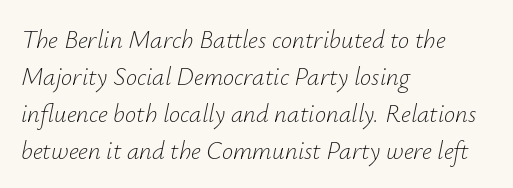
{"italic": "yes", "lean": "right", "slant_degrees": 12, "bold": "no", "underline": "no", "align": "left", "line_spacing": "normal", "line_spacing_ratio": 1.48, "letter_spacing": "normal", "letter_spacing_em": 0.0, "glyph_px": 25}
